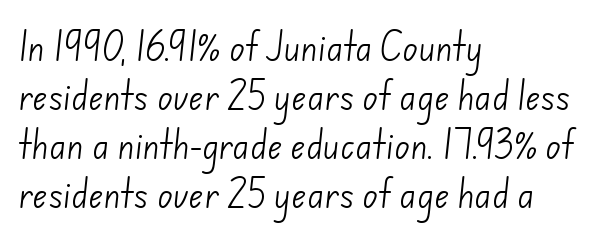
Think of a printed novel: that variable character pitch is what you see here. The face looks like a standard text weight, possibly lighter. A classic flush-left, rag-right setting is used for this passage. Is this a sans? Yes — the strokes have no serifs. These lines keep a tight, regular rhythm from letter to letter.
